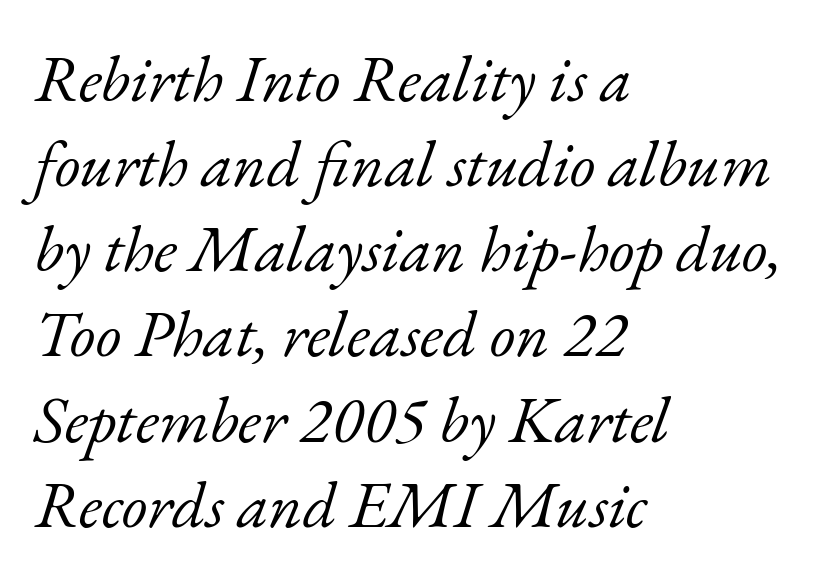
Q: Is the text bold? A: No.
Q: Is the text italic (slanted)? A: Yes, it leans right by about 17 degrees.
Q: Is the typeface a serif or a sans-serif typeface? A: Serif.
Q: Is the text underlined? A: No.
Q: How is the paragraph aligned? A: Left-aligned.
Q: Is the spacing between letters normal or unusually wide? A: Normal.
Q: Is the spacing between lines tight, normal or loose? A: Normal.
Q: Width (condensed, normal, or wide)? A: Normal.
Q: Stroke contrast? A: Low.
Q: x-height? A: Small.
Q: Monospaced? A: No.
